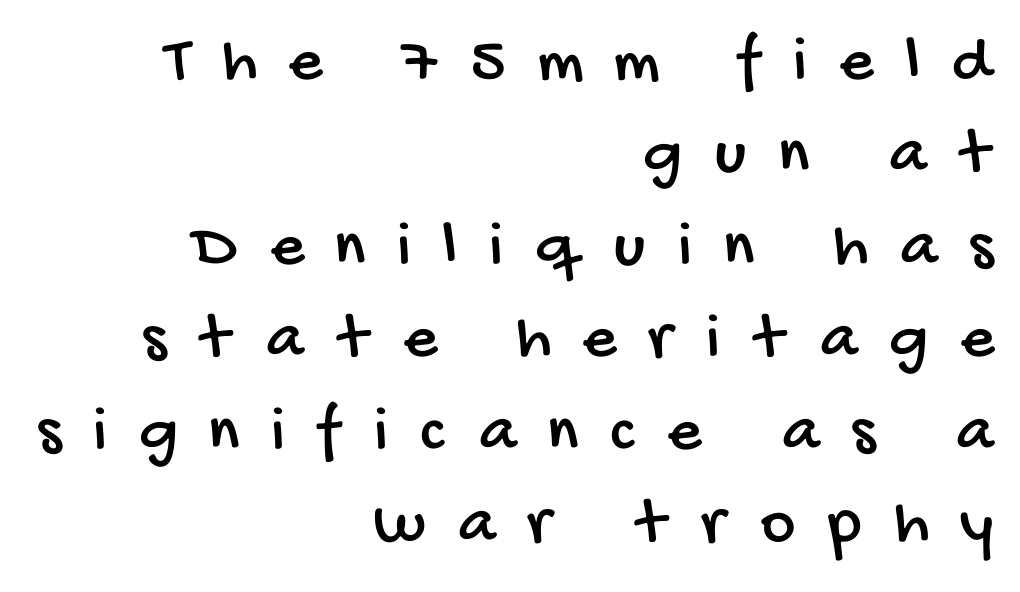
The image shows 66 px condensed sans-serif type; set right-aligned, normal line spacing (1.4x), unusually wide letter spacing (+0.49 em), not underlined; low stroke contrast and a large x-height.
